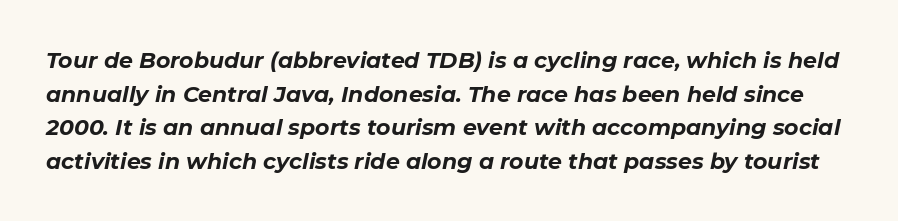
Q: Is the text bold? A: Yes.
Q: Is the text italic (slanted)? A: Yes, it leans right by about 11 degrees.
Q: Is the text underlined? A: No.
Q: Is the spacing between letters normal or unusually wide? A: Normal.
Q: Is the spacing between lines tight, normal or loose? A: Normal.
